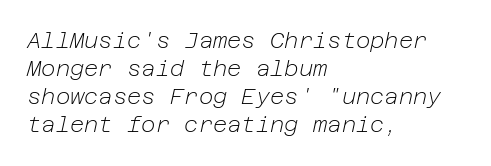
{"italic": "yes", "lean": "right", "slant_degrees": 12, "bold": "no", "underline": "no", "align": "left", "line_spacing": "normal", "line_spacing_ratio": 1.28, "letter_spacing": "normal", "letter_spacing_em": 0.0, "glyph_px": 22}
